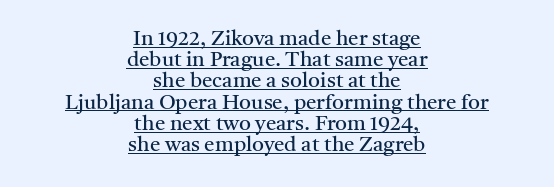
The image shows 21 px text type, upright; set centered, tight line spacing (1.01x), normal letter spacing, underlined.
